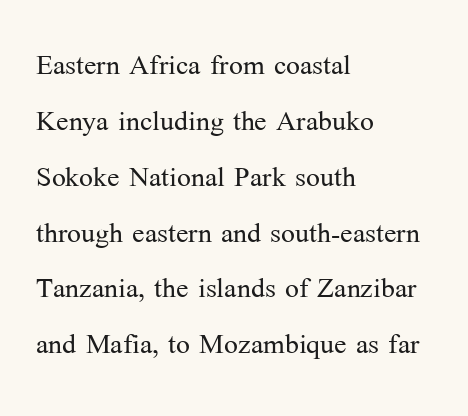
The image shows 37 px light serif type, upright; set left-aligned, normal line spacing (1.51x), normal letter spacing, not underlined; medium stroke contrast and a medium x-height.
